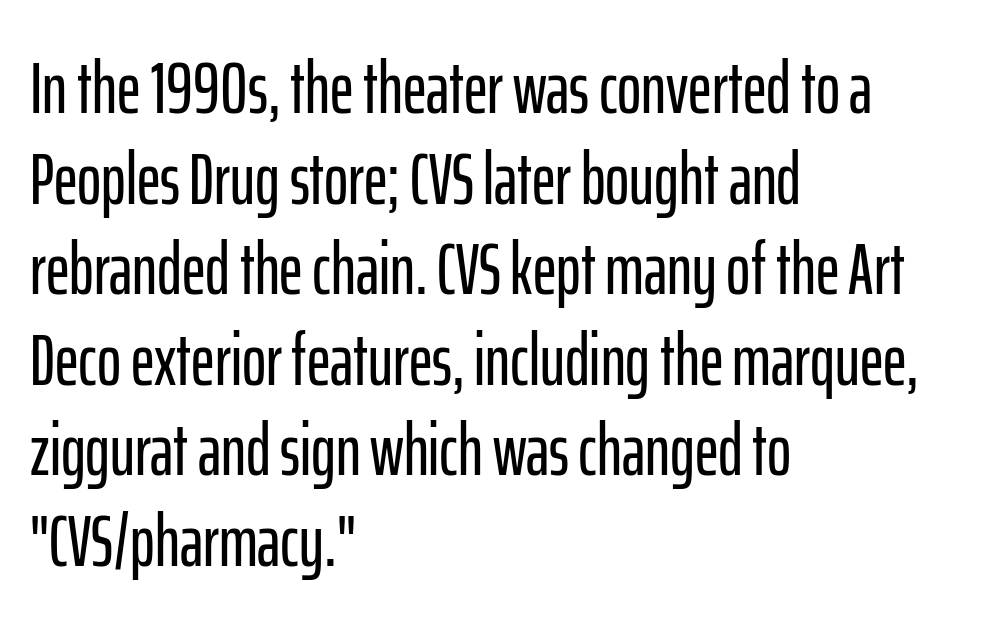
Q: Is the text italic (slanted)? A: No, it is upright.
Q: Is the typeface a serif or a sans-serif typeface? A: Sans-serif.
Q: Is the text underlined? A: No.
Q: How is the paragraph aligned? A: Left-aligned.
Q: Is the spacing between letters normal or unusually wide? A: Normal.
Q: Width (condensed, normal, or wide)? A: Condensed.
Q: Stroke contrast? A: Low.
Q: x-height? A: Medium.
Q: Monospaced? A: No.
